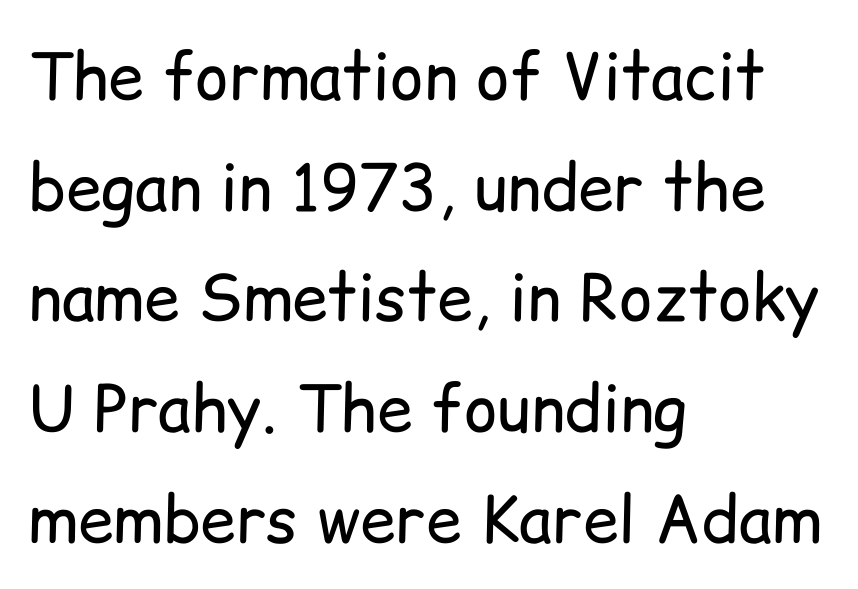
Layout note: lines flush left. Spacing verdict: proportional, widths tailored to each character. The strokes carry an ordinary text weight at most. This sample uses an upright cut, with every glyph sitting square on the baseline. The glyphs are unaccompanied by any horizontal stroke below them. Unlike a traditional serif, this face leaves its strokes unadorned.
